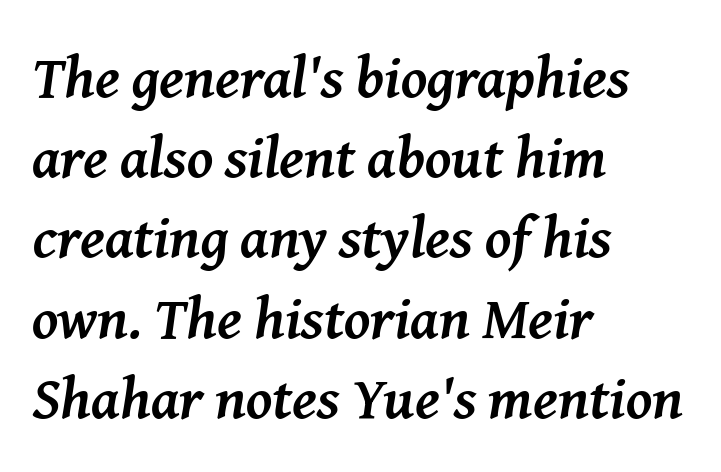
Q: Is the text bold? A: Yes.
Q: Is the text italic (slanted)? A: Yes, it leans right by about 8 degrees.
Q: Is the typeface a serif or a sans-serif typeface? A: Serif.
Q: Is the text underlined? A: No.
Q: How is the paragraph aligned? A: Left-aligned.
Q: Is the spacing between letters normal or unusually wide? A: Normal.
Q: Is the spacing between lines tight, normal or loose? A: Normal.
Q: Width (condensed, normal, or wide)? A: Normal.
Q: Stroke contrast? A: Medium.
Q: x-height? A: Medium.
Q: Monospaced? A: No.
